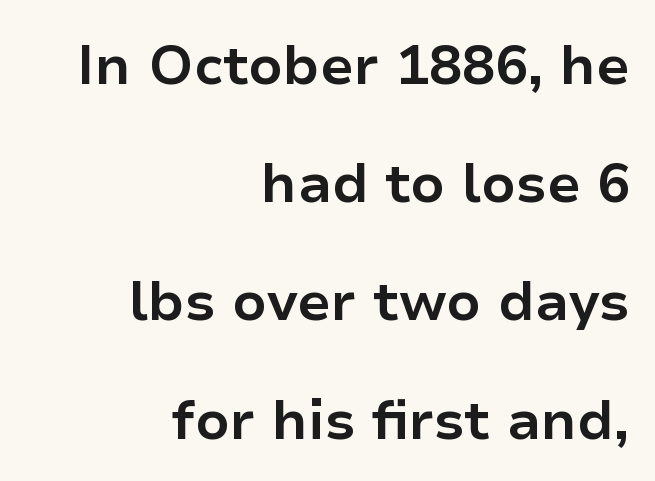
{"serif": "no", "italic": "no", "bold": "yes", "weight": "bold", "width": "normal", "stroke_contrast": "low", "x_height": "medium", "monospaced": "no", "underline": "no", "align": "right", "line_spacing": "loose", "line_spacing_ratio": 2.15, "letter_spacing": "normal", "letter_spacing_em": 0.0, "glyph_px": 55}
